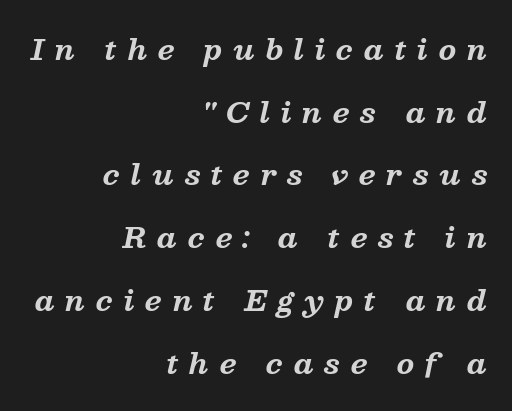
Q: Is the text bold? A: Yes.
Q: Is the text italic (slanted)? A: Yes, it leans right by about 13 degrees.
Q: Is the typeface a serif or a sans-serif typeface? A: Serif.
Q: Is the text underlined? A: No.
Q: How is the paragraph aligned? A: Right-aligned.
Q: Is the spacing between letters normal or unusually wide? A: Unusually wide.
Q: Is the spacing between lines tight, normal or loose? A: Loose.
Q: Width (condensed, normal, or wide)? A: Normal.
Q: Stroke contrast? A: Medium.
Q: x-height? A: Medium.
Q: Monospaced? A: No.
